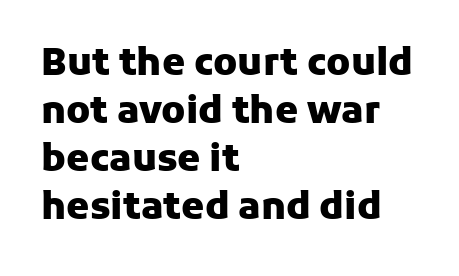
Q: Is the text bold? A: Yes.
Q: Is the text italic (slanted)? A: No, it is upright.
Q: Is the typeface a serif or a sans-serif typeface? A: Sans-serif.
Q: Is the text underlined? A: No.
Q: How is the paragraph aligned? A: Left-aligned.
Q: Is the spacing between letters normal or unusually wide? A: Normal.
Q: Is the spacing between lines tight, normal or loose? A: Normal.
Q: Width (condensed, normal, or wide)? A: Normal.
Q: Stroke contrast? A: Low.
Q: x-height? A: Medium.
Q: Monospaced? A: No.
